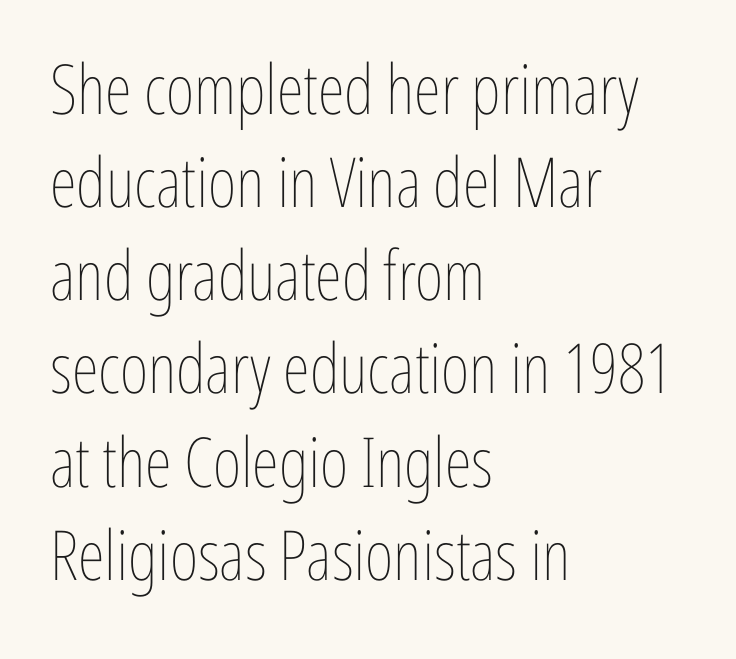
The image shows 69 px thin, condensed type, upright; set left-aligned, normal line spacing (1.35x), normal letter spacing, not underlined; low stroke contrast and a medium x-height.
